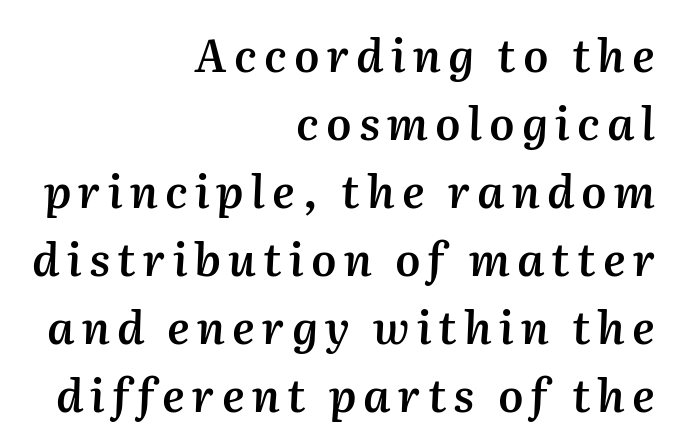
The image shows 45 px semibold type, italic (leaning right); set right-aligned, normal line spacing (1.51x), not underlined; medium stroke contrast and a medium x-height.
